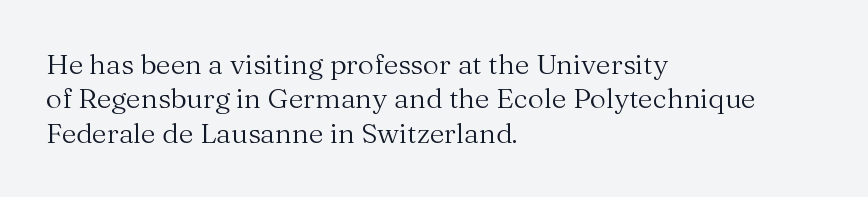
Q: Is the text bold? A: No.
Q: Is the text italic (slanted)? A: No, it is upright.
Q: Is the typeface a serif or a sans-serif typeface? A: Serif.
Q: Is the text underlined? A: No.
Q: How is the paragraph aligned? A: Left-aligned.
Q: Is the spacing between letters normal or unusually wide? A: Normal.
Q: Width (condensed, normal, or wide)? A: Normal.
Q: Stroke contrast? A: Medium.
Q: x-height? A: Medium.
Q: Monospaced? A: No.
